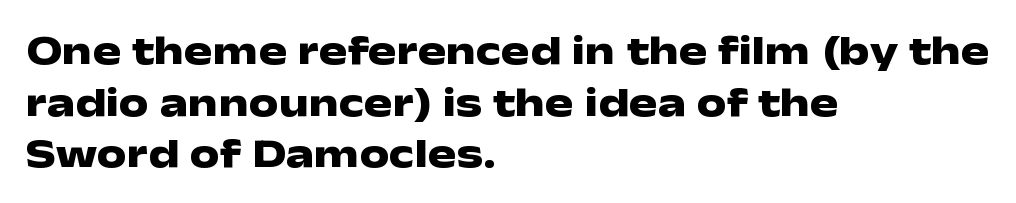
A typesetter would label this face a sans. The letters are bold, with thick, heavy strokes. Has an underline been added? It has not. This is roman type, the default non-slanted kind. Each word holds together tightly as a unit, with standard inter-letter gaps. The paragraph has a hard left edge and a soft right edge.
